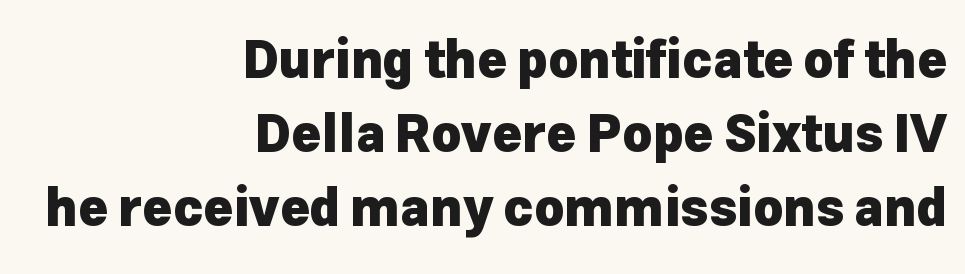
{"serif": "no", "italic": "no", "bold": "yes", "weight": "heavy", "width": "normal", "stroke_contrast": "low", "x_height": "medium", "monospaced": "no", "underline": "no", "align": "right", "line_spacing": "normal", "line_spacing_ratio": 1.45, "letter_spacing": "normal", "letter_spacing_em": 0.0, "glyph_px": 51}
